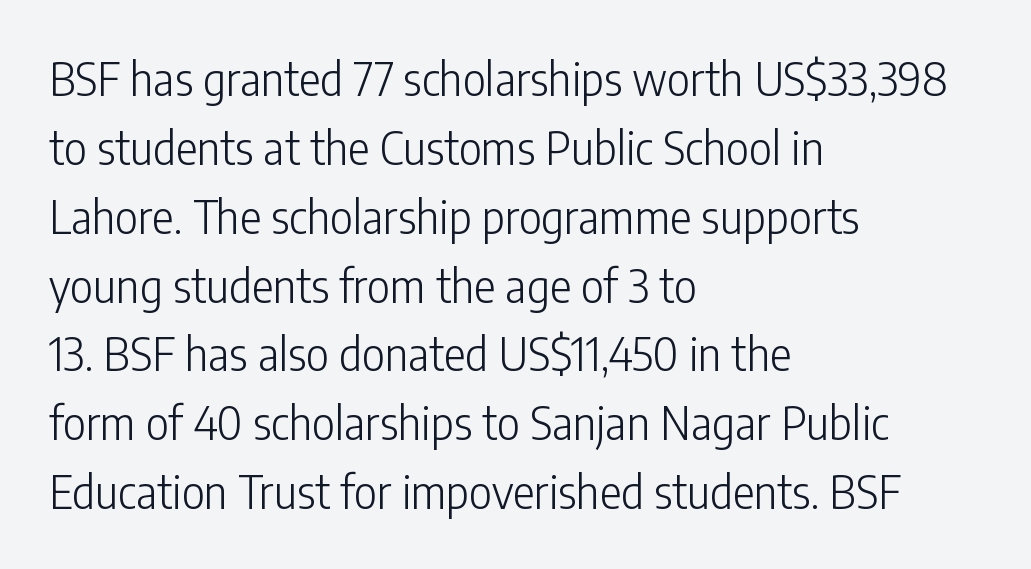
Leading matches the norm, producing a regular column. Leftover space on each line is placed entirely after the last word. These lines are rendered in a variable-pitch font. The passage shown is typeset with a sans-serif family. The typesetting does not lean heavy: it is not bold. Every character sits straight up, as roman type does.
